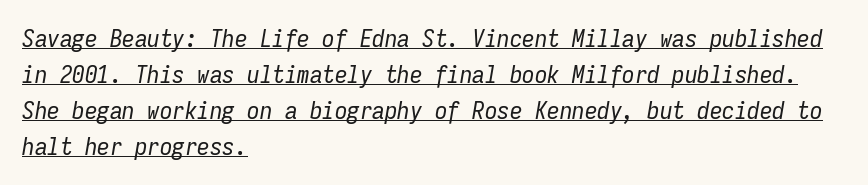
The image shows 25 px text type, italic (leaning right); set left-aligned, normal line spacing (1.44x), normal letter spacing, underlined.
